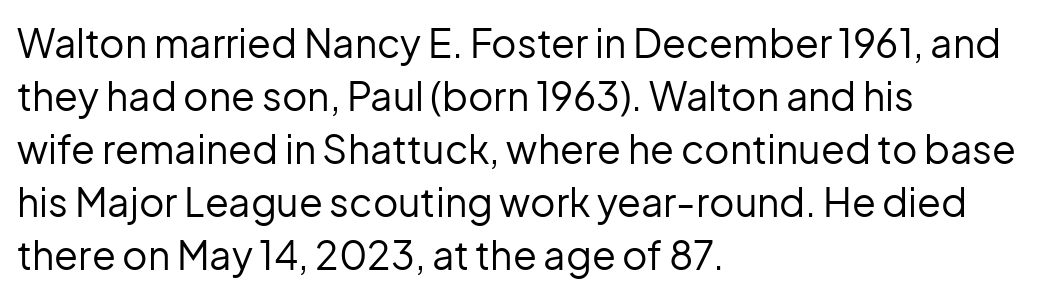
Q: Is the text bold? A: No.
Q: Is the text italic (slanted)? A: No, it is upright.
Q: Is the typeface a serif or a sans-serif typeface? A: Sans-serif.
Q: Is the text underlined? A: No.
Q: How is the paragraph aligned? A: Left-aligned.
Q: Is the spacing between letters normal or unusually wide? A: Normal.
Q: Is the spacing between lines tight, normal or loose? A: Normal.
Q: Width (condensed, normal, or wide)? A: Normal.
Q: Stroke contrast? A: Low.
Q: x-height? A: Medium.
Q: Monospaced? A: No.
